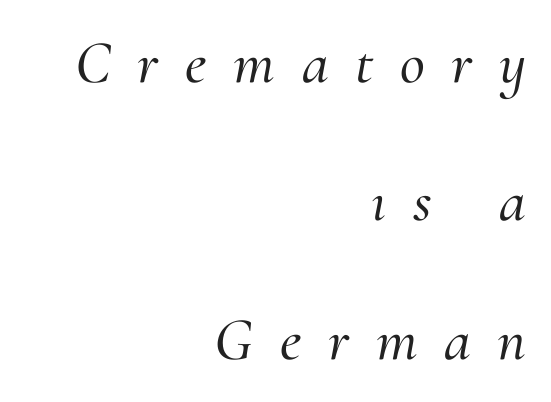
The image shows 61 px serif type, italic (leaning right); set right-aligned, loose line spacing (2.27x), unusually wide letter spacing (+0.44 em), not underlined; medium stroke contrast and a small x-height.
